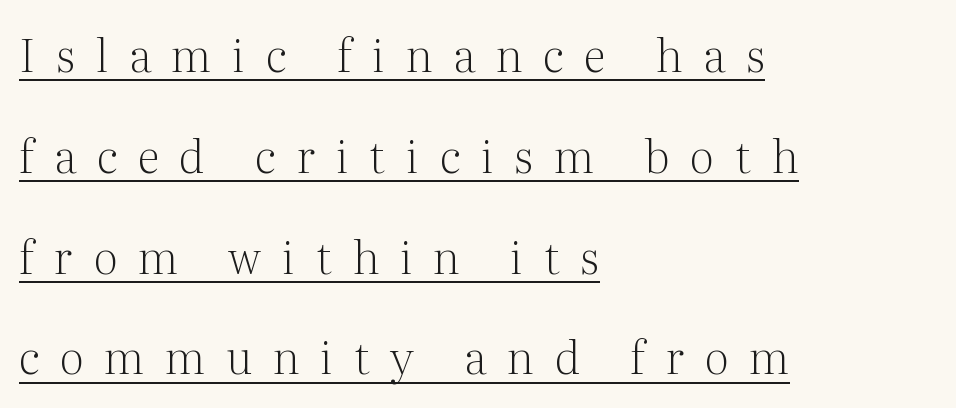
The image shows 45 px light serif type, upright; set left-aligned, loose line spacing (2.24x), unusually wide letter spacing (+0.46 em), underlined; medium stroke contrast and a medium x-height.
